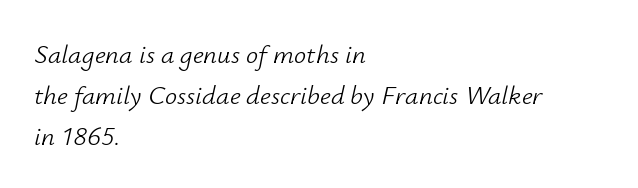
Q: Is the text bold? A: No.
Q: Is the text italic (slanted)? A: Yes, it leans right by about 12 degrees.
Q: Is the text underlined? A: No.
Q: How is the paragraph aligned? A: Left-aligned.
Q: Is the spacing between letters normal or unusually wide? A: Normal.
Q: Is the spacing between lines tight, normal or loose? A: Normal.
